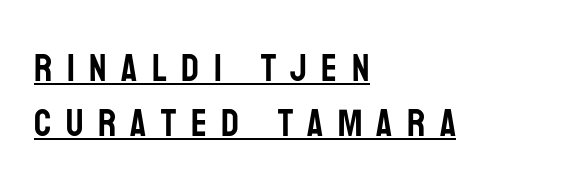
The image shows 38 px condensed sans-serif type, upright; set left-aligned, normal line spacing (1.45x), unusually wide letter spacing (+0.38 em), underlined; low stroke contrast and a large x-height.
